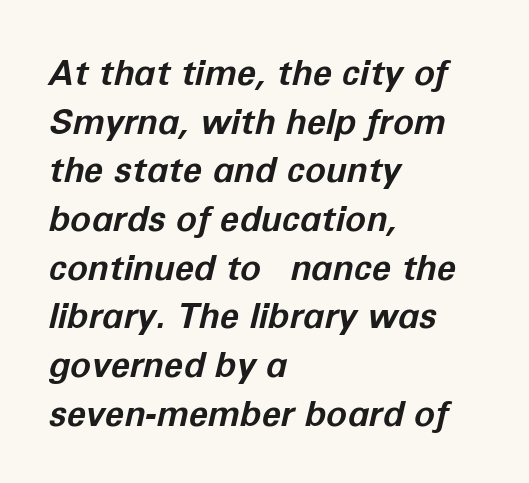
Q: Is the text bold? A: Yes.
Q: Is the text italic (slanted)? A: Yes, it leans right by about 12 degrees.
Q: Is the text underlined? A: No.
Q: How is the paragraph aligned? A: Left-aligned.
Q: Is the spacing between letters normal or unusually wide? A: Normal.
Q: Is the spacing between lines tight, normal or loose? A: Normal.
Q: Width (condensed, normal, or wide)? A: Normal.
Q: Stroke contrast? A: Low.
Q: x-height? A: Medium.
Q: Monospaced? A: No.
